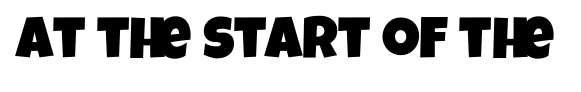
Q: Is the typeface a serif or a sans-serif typeface? A: Sans-serif.
Q: Is the text underlined? A: No.
Q: Is the spacing between letters normal or unusually wide? A: Normal.
Q: Width (condensed, normal, or wide)? A: Condensed.
Q: Stroke contrast? A: Low.
Q: x-height? A: Large.
Q: Monospaced? A: No.
